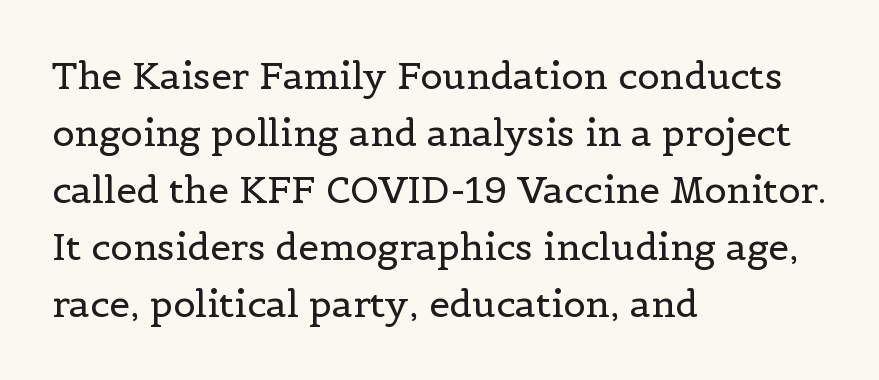
Short and long lines alike share a common starting point at left. Letter spacing: default. Spacing verdict: proportional, widths tailored to each character. Quick note: not italic, upright.
